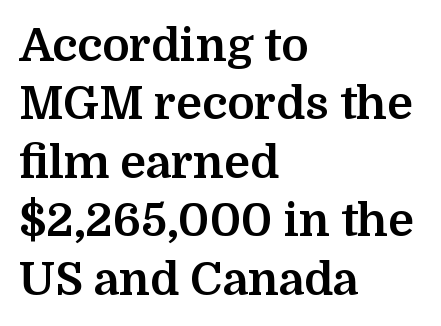
The image shows 46 px bold serif type, upright; set left-aligned, normal line spacing (1.27x), normal letter spacing, not underlined; medium stroke contrast and a medium x-height.
